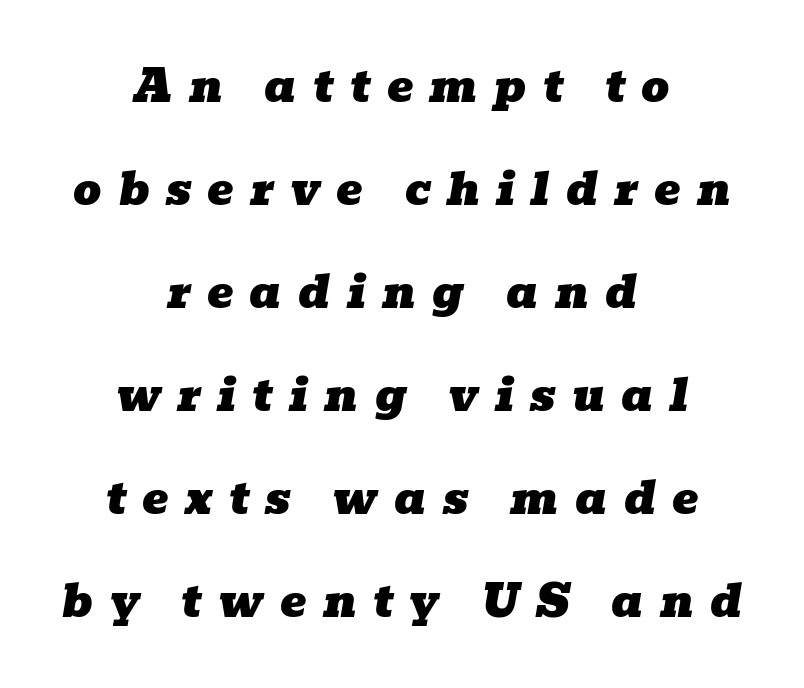
The image shows 44 px wide serif type, italic (leaning right); set centered, loose line spacing (2.34x), unusually wide letter spacing (+0.37 em), not underlined; low stroke contrast and a medium x-height.
